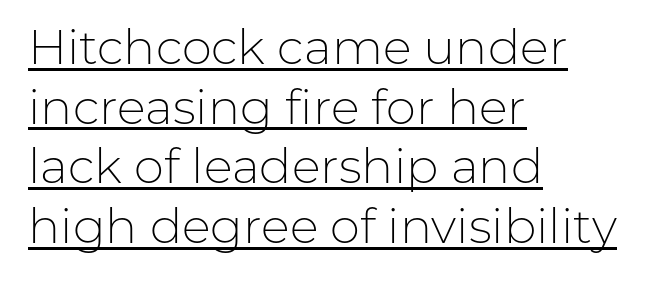
{"serif": "no", "italic": "no", "bold": "no", "weight": "light", "width": "normal", "stroke_contrast": "low", "x_height": "medium", "monospaced": "no", "underline": "yes", "align": "left", "line_spacing_ratio": 1.24, "letter_spacing": "normal", "letter_spacing_em": 0.0, "glyph_px": 48}
